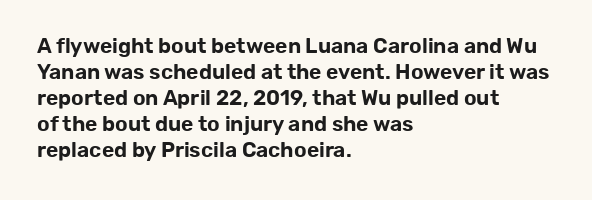
The image shows 21 px text type, upright; set left-aligned, line spacing 1.24x, normal letter spacing, not underlined.
